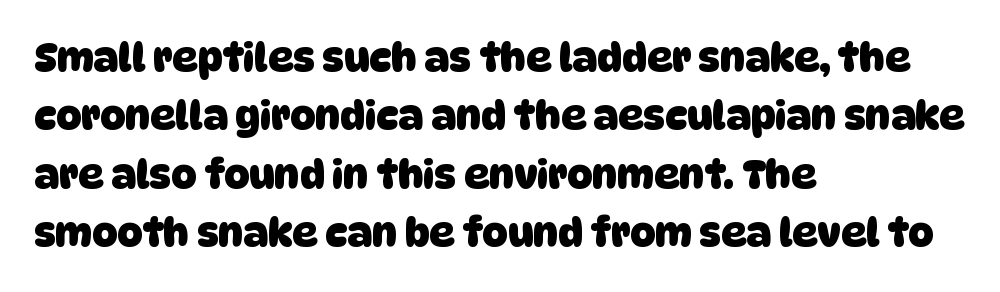
What's the leading like? Ordinary, nothing unusual. You could not count columns in this text — the font is proportionally spaced. No word sits above an underline. Its strokes are broad and dark, the hallmark of bold type. Line starts are locked; line ends wander.
